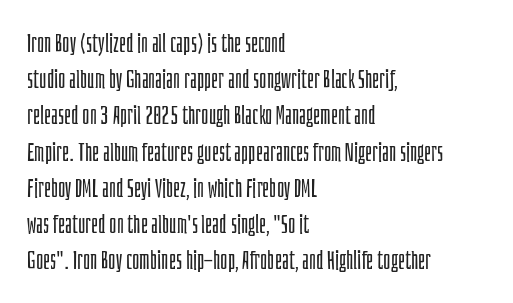
The image shows 25 px text type, upright; set left-aligned, normal line spacing (1.45x), normal letter spacing, not underlined.
